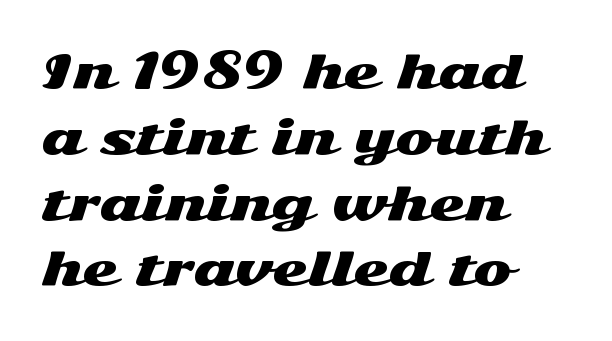
{"serif": "no", "width": "wide", "stroke_contrast": "medium", "x_height": "medium", "monospaced": "no", "underline": "no", "align": "left", "line_spacing": "normal", "line_spacing_ratio": 1.43, "letter_spacing": "normal", "letter_spacing_em": 0.0, "glyph_px": 46}
